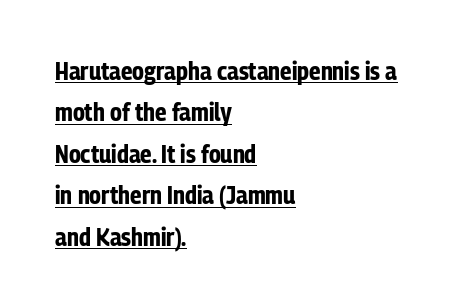
The gaps between neighbouring characters are ordinary and unremarkable. Leading: standard. Is the block centered? No — it sits flush against the left margin. Strong, thick strokes mark this as bold type. The passage shown is underscored from start to finish.
